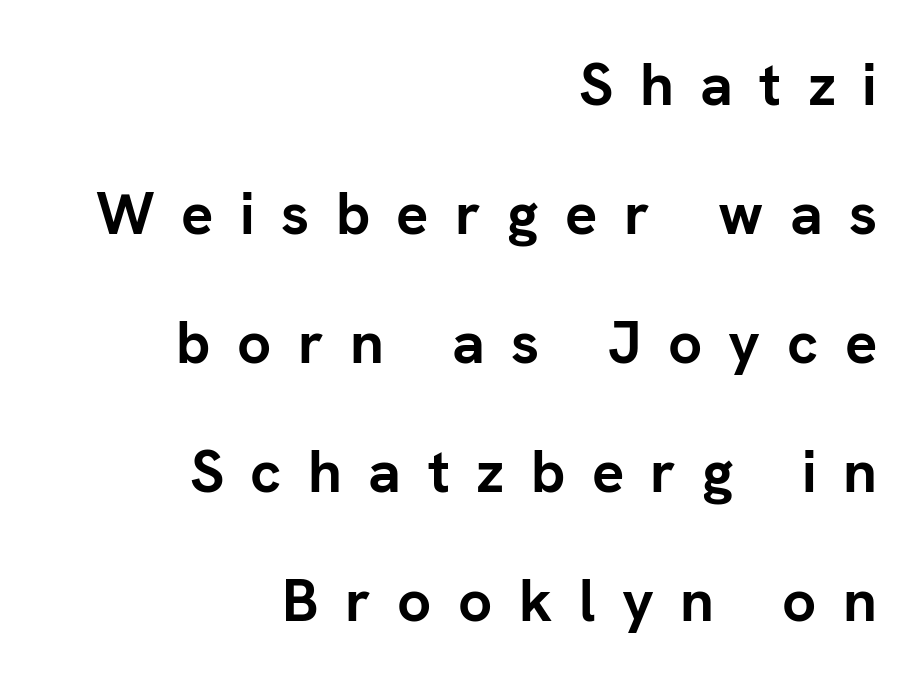
Q: Is the text bold? A: Yes.
Q: Is the text italic (slanted)? A: No, it is upright.
Q: Is the typeface a serif or a sans-serif typeface? A: Sans-serif.
Q: Is the text underlined? A: No.
Q: How is the paragraph aligned? A: Right-aligned.
Q: Is the spacing between letters normal or unusually wide? A: Unusually wide.
Q: Is the spacing between lines tight, normal or loose? A: Loose.
Q: Width (condensed, normal, or wide)? A: Normal.
Q: Stroke contrast? A: Low.
Q: x-height? A: Medium.
Q: Monospaced? A: No.
